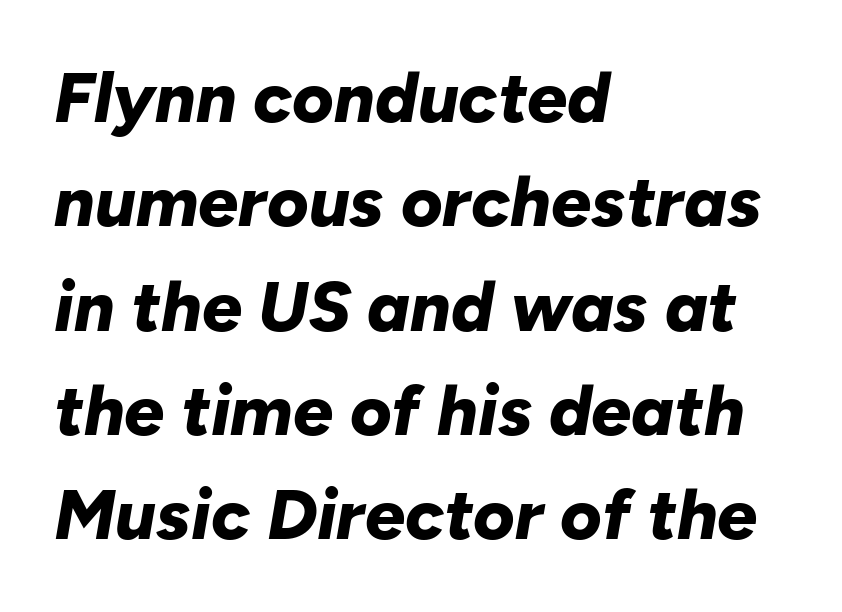
Q: Is the text bold? A: Yes.
Q: Is the text italic (slanted)? A: Yes, it leans right by about 10 degrees.
Q: Is the text underlined? A: No.
Q: How is the paragraph aligned? A: Left-aligned.
Q: Is the spacing between letters normal or unusually wide? A: Normal.
Q: Is the spacing between lines tight, normal or loose? A: Normal.
Q: Width (condensed, normal, or wide)? A: Normal.
Q: Stroke contrast? A: Low.
Q: x-height? A: Medium.
Q: Monospaced? A: No.
